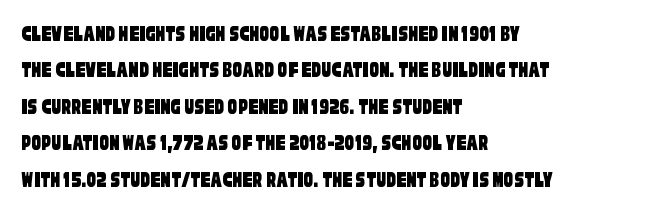
Q: Is the text underlined? A: No.
Q: How is the paragraph aligned? A: Left-aligned.
Q: Is the spacing between letters normal or unusually wide? A: Normal.
Q: Is the spacing between lines tight, normal or loose? A: Normal.
